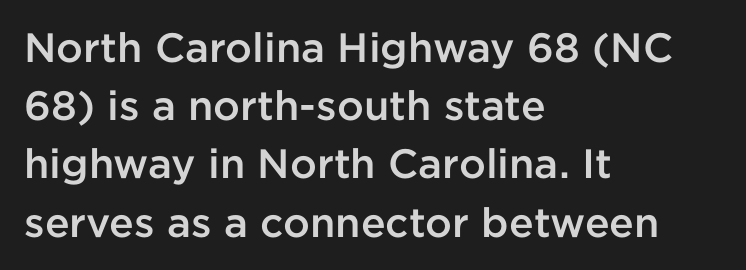
Serifs: no, the terminals of the letterforms are clean. Do the characters align in a grid? No, the font is proportional. The sample has been set in demibold, a notch under bold. The gaps between neighbouring characters are ordinary and unremarkable. Each row of text sits above clean, open space. Notice how the stems are strictly vertical — no italics here.
